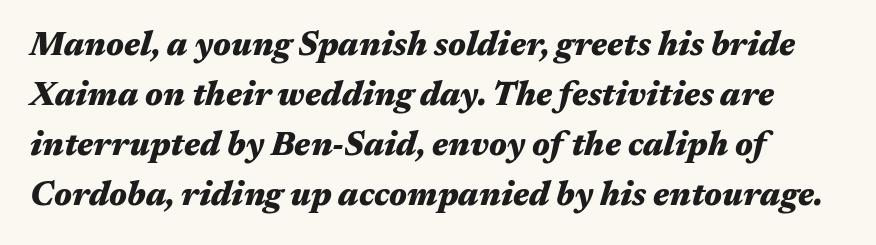
Plenty of ink on the page — the face is bold. Think of a printed novel: that variable character pitch is what you see here. The baseline area is clear. These lines keep a tight, regular rhythm from letter to letter. The font's italic variant was chosen for this text.
